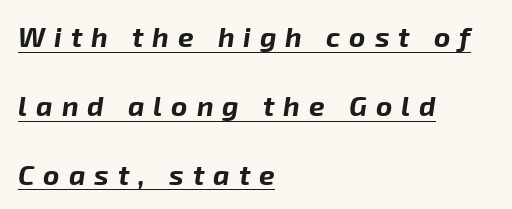
{"italic": "yes", "lean": "right", "slant_degrees": 8, "bold": "yes", "weight": "bold", "width": "normal", "stroke_contrast": "low", "x_height": "medium", "monospaced": "no", "underline": "yes", "align": "left", "line_spacing": "loose", "line_spacing_ratio": 2.46, "letter_spacing": "wide", "letter_spacing_em": 0.32, "glyph_px": 28}
